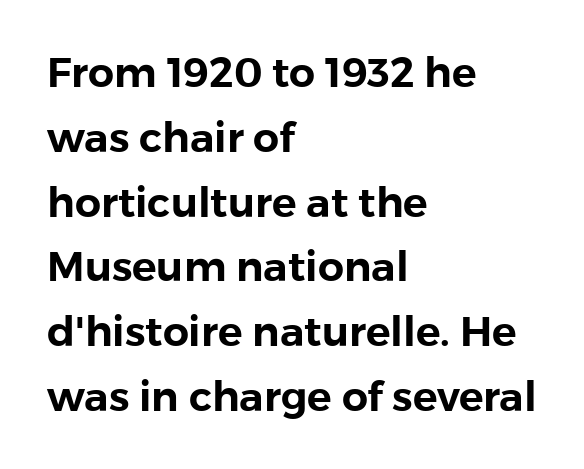
Visually the block forms a straight wall on the left and a jagged coastline on the right. Font category for this specimen: sans-serif. Unmarked baselines from the first word to the last. Notice how the stems are strictly vertical — no italics here. Looks like regular typesetting: each glyph gets only the width it needs. Between one letter and the next there's only the usual sliver of space.
